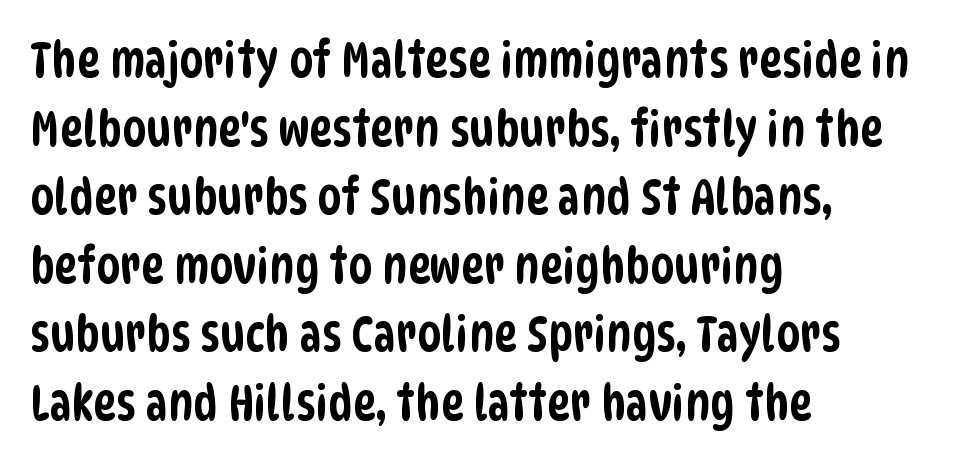
Q: Is the typeface a serif or a sans-serif typeface? A: Sans-serif.
Q: Is the text underlined? A: No.
Q: How is the paragraph aligned? A: Left-aligned.
Q: Is the spacing between letters normal or unusually wide? A: Normal.
Q: Is the spacing between lines tight, normal or loose? A: Normal.
Q: Width (condensed, normal, or wide)? A: Condensed.
Q: Stroke contrast? A: Low.
Q: x-height? A: Large.
Q: Monospaced? A: No.
